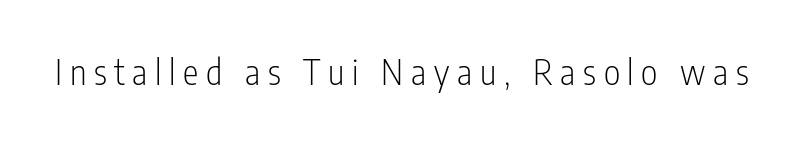
Is the letter spacing exaggerated? Yes — the characters are pushed far apart. This reads as an unemphasized weight, regular at the heaviest. You could not count columns in this text — the font is proportionally spaced. Letters rest on an invisible, unmarked baseline. Rendered with straight, roman letterforms. You can tell from the bare stems that sans-serif type was used.
